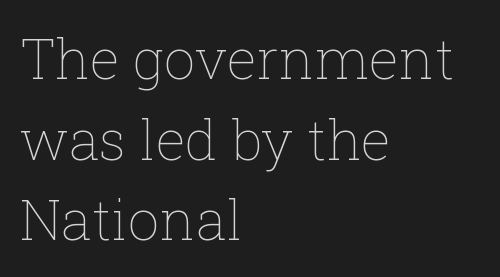
Q: Is the text bold? A: No.
Q: Is the text italic (slanted)? A: No, it is upright.
Q: Is the text underlined? A: No.
Q: How is the paragraph aligned? A: Left-aligned.
Q: Is the spacing between letters normal or unusually wide? A: Normal.
Q: Is the spacing between lines tight, normal or loose? A: Normal.
Q: Width (condensed, normal, or wide)? A: Normal.
Q: Stroke contrast? A: Low.
Q: x-height? A: Medium.
Q: Monospaced? A: No.
